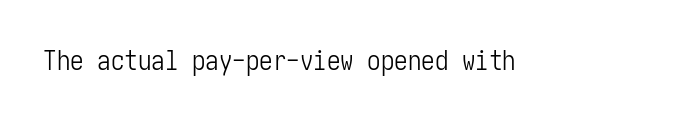
{"italic": "no", "bold": "no", "underline": "no", "letter_spacing": "normal", "letter_spacing_em": 0.0, "glyph_px": 27}
